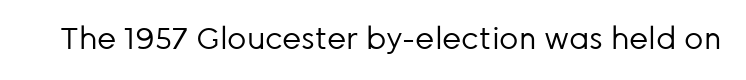
Nope, not italic — everything's standing straight. No letter is thick-stroked: the sample isn't bold. Plain, unruled lines of type. I'd call this a sans setting — the letters go barefoot. Here the designer chose a conventional face with non-uniform glyph widths. The tracking reads as untouched default to a designer's eye.
